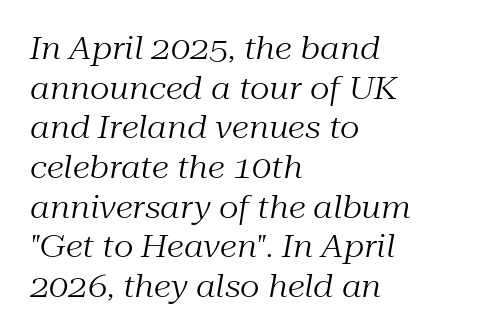
{"serif": "yes", "italic": "yes", "lean": "right", "slant_degrees": 10, "bold": "no", "weight": "regular", "width": "normal", "stroke_contrast": "medium", "x_height": "medium", "monospaced": "no", "underline": "no", "align": "left", "line_spacing": "normal", "line_spacing_ratio": 1.28, "letter_spacing": "normal", "letter_spacing_em": 0.0, "glyph_px": 31}
